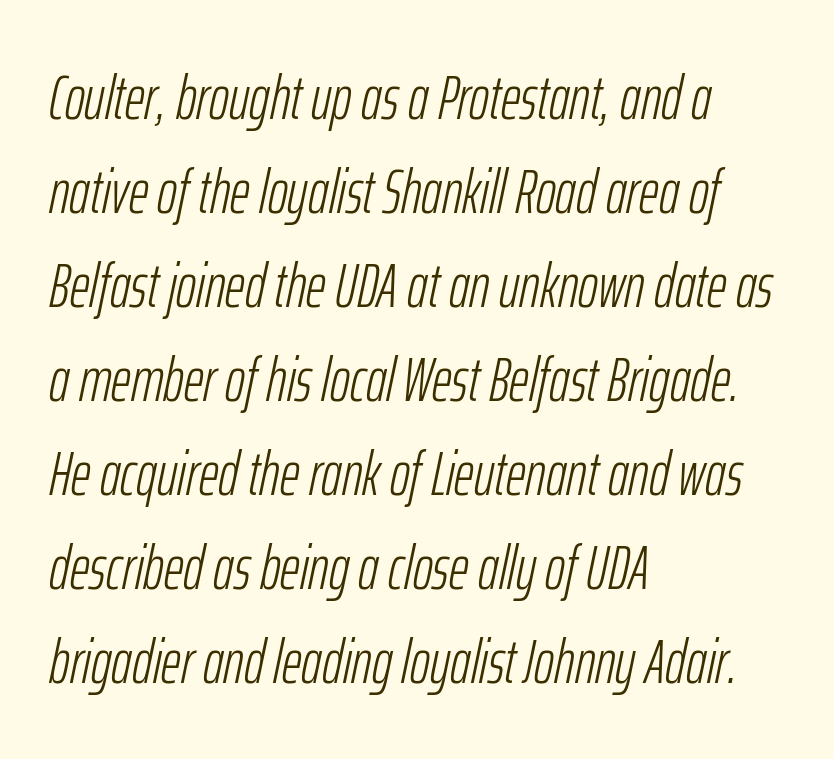
Q: Is the text bold? A: No.
Q: Is the text italic (slanted)? A: Yes, it leans right by about 12 degrees.
Q: Is the text underlined? A: No.
Q: How is the paragraph aligned? A: Left-aligned.
Q: Is the spacing between letters normal or unusually wide? A: Normal.
Q: Is the spacing between lines tight, normal or loose? A: Normal.
Q: Width (condensed, normal, or wide)? A: Condensed.
Q: Stroke contrast? A: Low.
Q: x-height? A: Medium.
Q: Monospaced? A: No.
